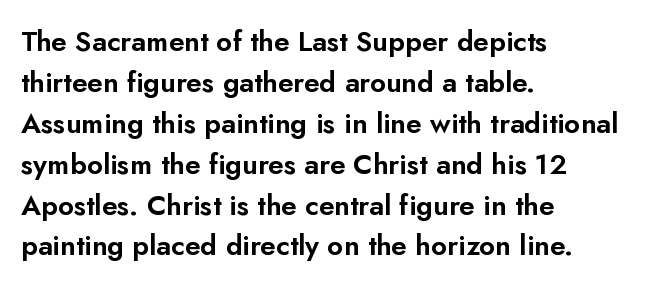
You can tell from the bare stems that sans-serif type was used. The font's upright variant was chosen for this text. Anything drawn beneath the words? Only blank space. Looks like regular typesetting: each glyph gets only the width it needs.
